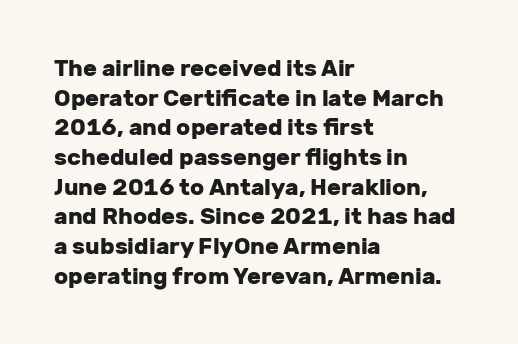
Q: Is the text bold? A: Yes.
Q: Is the text italic (slanted)? A: No, it is upright.
Q: Is the text underlined? A: No.
Q: How is the paragraph aligned? A: Left-aligned.
Q: Is the spacing between letters normal or unusually wide? A: Normal.
Q: Is the spacing between lines tight, normal or loose? A: Normal.
